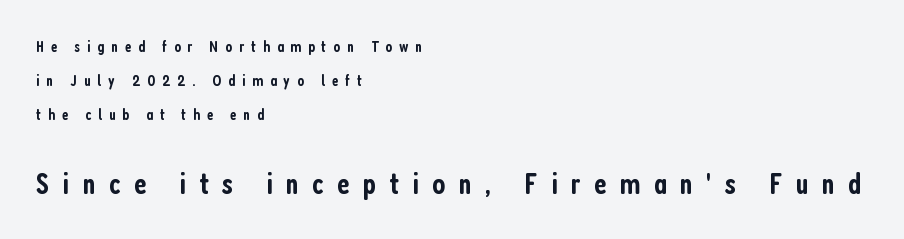
Regarding leading, the lines here are spaced well apart. These lines are rendered in a variable-pitch font. This rendering widens character spacing well past its baseline value. The letters in the lower block stand taller than those in the block above.
